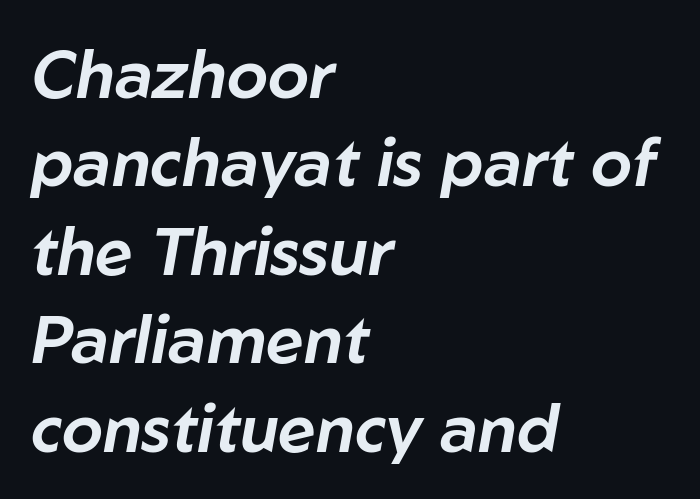
Q: Is the text italic (slanted)? A: Yes, it leans right by about 10 degrees.
Q: Is the text underlined? A: No.
Q: How is the paragraph aligned? A: Left-aligned.
Q: Is the spacing between letters normal or unusually wide? A: Normal.
Q: Is the spacing between lines tight, normal or loose? A: Normal.
Q: Width (condensed, normal, or wide)? A: Normal.
Q: Stroke contrast? A: Low.
Q: x-height? A: Medium.
Q: Monospaced? A: No.
